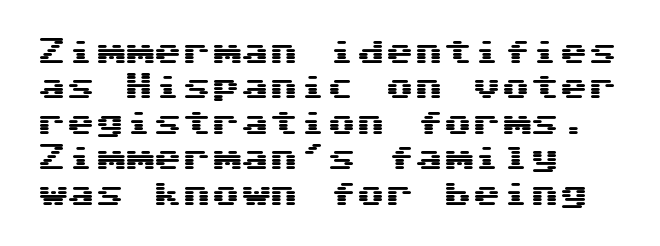
Standard letterfit; no display-style spreading of the glyphs. Visually the block forms a straight wall on the left and a jagged coastline on the right. Honestly, there is no underline to notice here at all. The font family rendered here belongs to the sans-serif group. Ordinary non-slanted type is in use.
